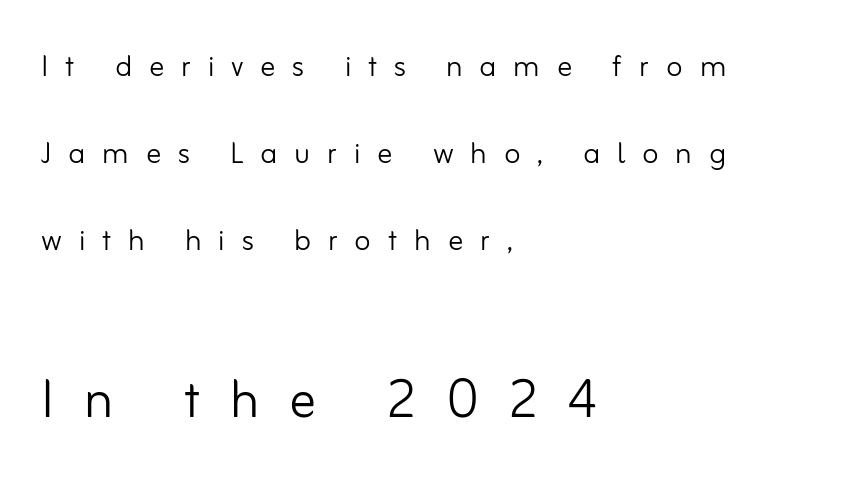
{"serif": "no", "italic": "no", "bold": "no", "weight": "light", "width": "normal", "stroke_contrast": "low", "x_height": "small", "monospaced": "no", "underline": "no", "align": "left", "line_spacing": "loose", "line_spacing_ratio": 2.29, "letter_spacing": "wide", "letter_spacing_em": 0.44, "larger_block": "second", "size_ratio": 1.76, "glyph_px": 67}
